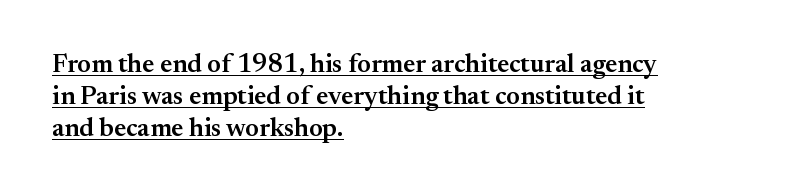
Q: Is the text bold? A: Semi-bold.
Q: Is the text italic (slanted)? A: No, it is upright.
Q: Is the text underlined? A: Yes.
Q: How is the paragraph aligned? A: Left-aligned.
Q: Is the spacing between letters normal or unusually wide? A: Normal.
